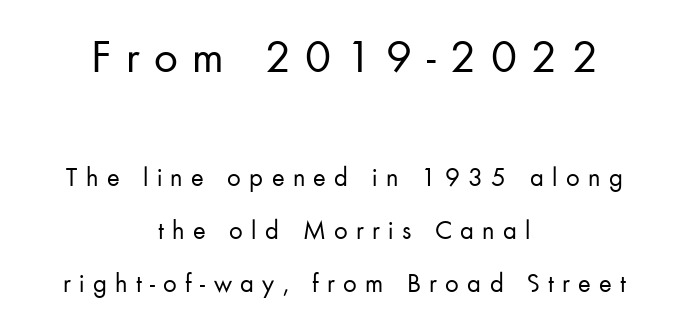
{"serif": "no", "italic": "no", "bold": "no", "weight": "regular", "width": "normal", "stroke_contrast": "low", "x_height": "small", "monospaced": "no", "underline": "no", "align": "center", "line_spacing": "loose", "line_spacing_ratio": 1.95, "letter_spacing": "wide", "letter_spacing_em": 0.31, "larger_block": "first", "size_ratio": 1.74, "glyph_px": 47}
